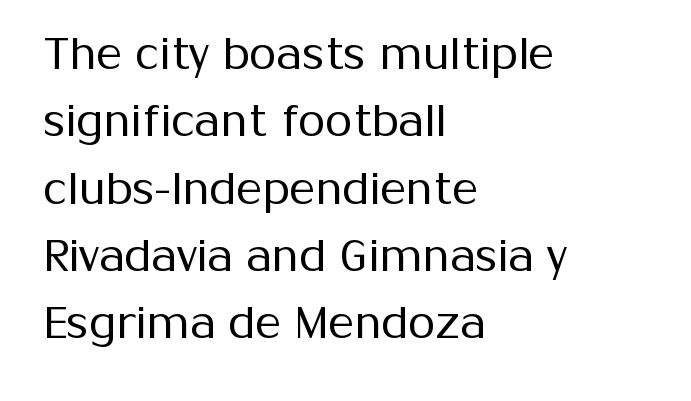
{"serif": "no", "italic": "no", "bold": "no", "weight": "regular", "width": "normal", "stroke_contrast": "medium", "x_height": "medium", "monospaced": "no", "underline": "no", "align": "left", "line_spacing": "normal", "line_spacing_ratio": 1.53, "letter_spacing": "normal", "letter_spacing_em": 0.0, "glyph_px": 44}
